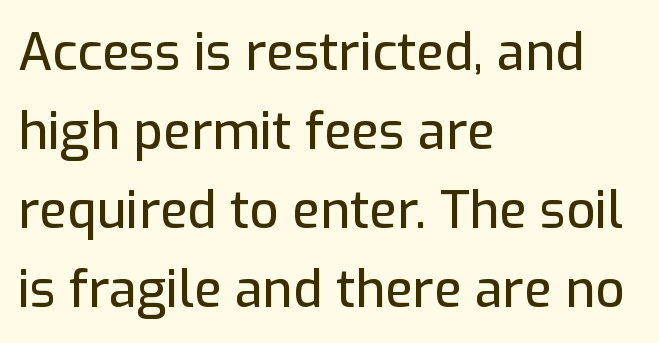
Q: Is the text italic (slanted)? A: No, it is upright.
Q: Is the typeface a serif or a sans-serif typeface? A: Sans-serif.
Q: Is the text underlined? A: No.
Q: How is the paragraph aligned? A: Left-aligned.
Q: Is the spacing between letters normal or unusually wide? A: Normal.
Q: Is the spacing between lines tight, normal or loose? A: Normal.
Q: Width (condensed, normal, or wide)? A: Normal.
Q: Stroke contrast? A: Low.
Q: x-height? A: Medium.
Q: Monospaced? A: No.
